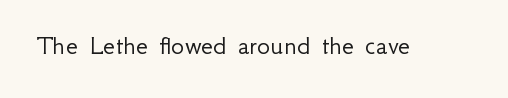
Unmarked baselines from the first word to the last. Posture: vertical. Look at the bottom of the vertical strokes: they stop flat, with no serifs. The font sits on the lighter half of the weight spectrum, regular included. This rendering leaves character spacing at its baseline value.
